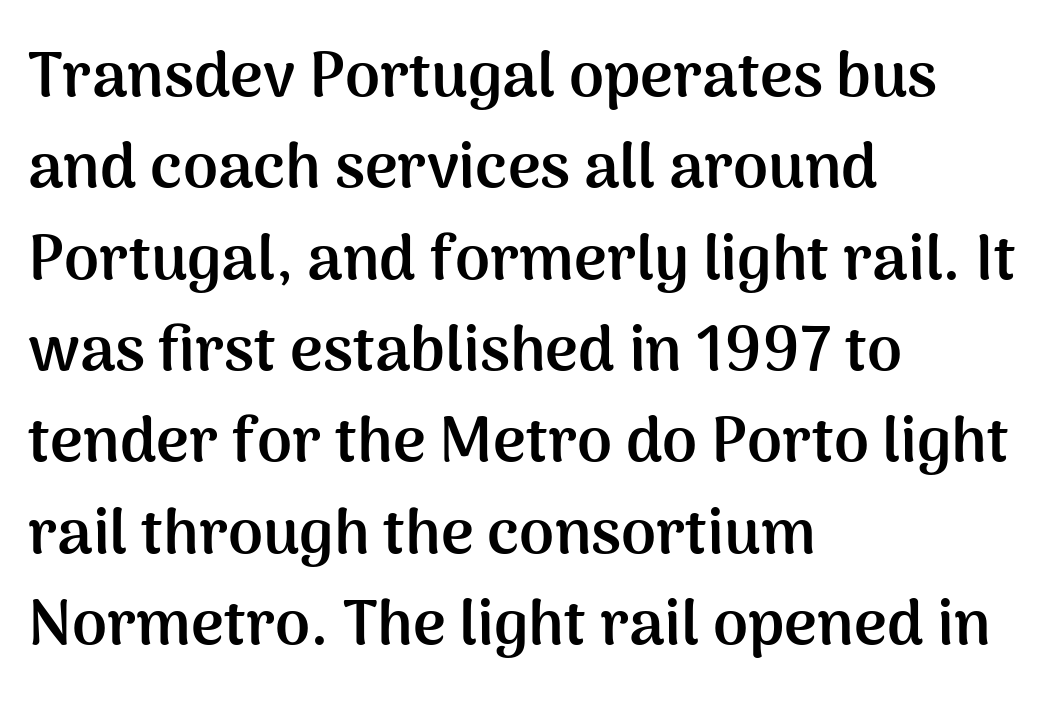
Q: Is the text bold? A: Yes.
Q: Is the text italic (slanted)? A: No, it is upright.
Q: Is the typeface a serif or a sans-serif typeface? A: Sans-serif.
Q: Is the text underlined? A: No.
Q: How is the paragraph aligned? A: Left-aligned.
Q: Is the spacing between letters normal or unusually wide? A: Normal.
Q: Is the spacing between lines tight, normal or loose? A: Normal.
Q: Width (condensed, normal, or wide)? A: Normal.
Q: Stroke contrast? A: Medium.
Q: x-height? A: Medium.
Q: Monospaced? A: No.
